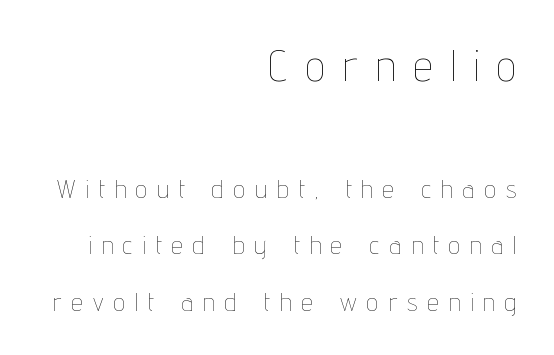
Glyph-to-glyph distance is far greater than everyday printed text. Do the characters align in a grid? No, the font is proportional. The block of text is sparse from top to bottom, with ample space between rows. The block sitting higher on the canvas is the one with enlarged characters. Stroke mass is kept to a normal reading level or below. The lines in this sample share a right terminus and differ only in where they begin.
